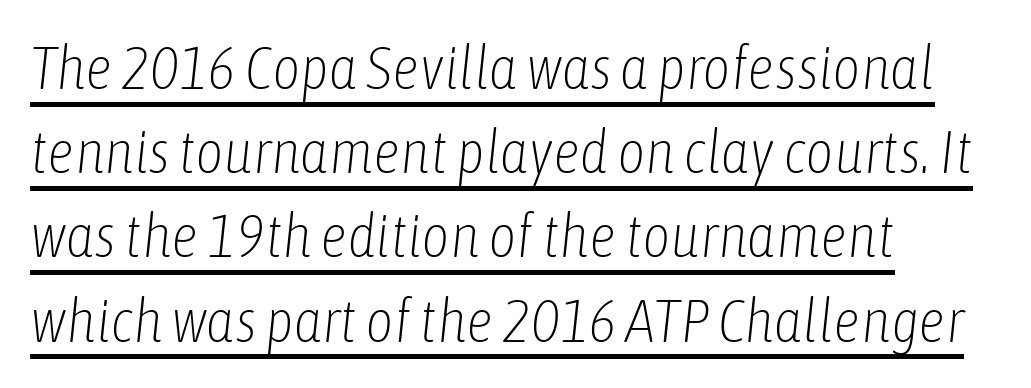
Quick note: italic. Weight: not bold — regular or lighter. Does a line run under the words? Yes, clearly. The gaps between neighbouring characters are ordinary and unremarkable. The rag falls on the right side of this text block. Honestly, the row spacing looks completely unremarkable.
